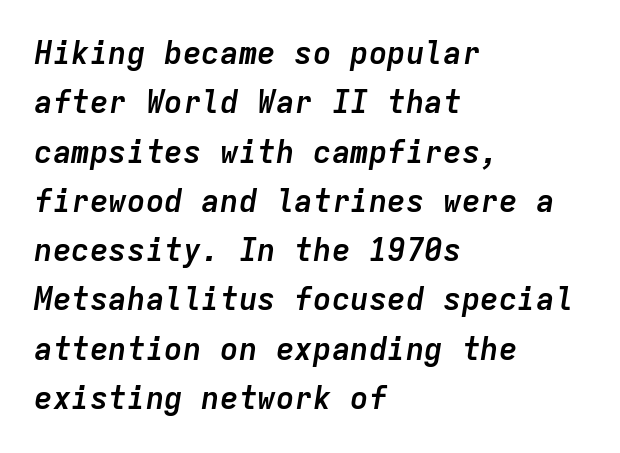
The image shows 31 px semibold type, italic (leaning right), monospaced; set left-aligned, normal line spacing (1.59x), normal letter spacing, not underlined; low stroke contrast and a medium x-height.
